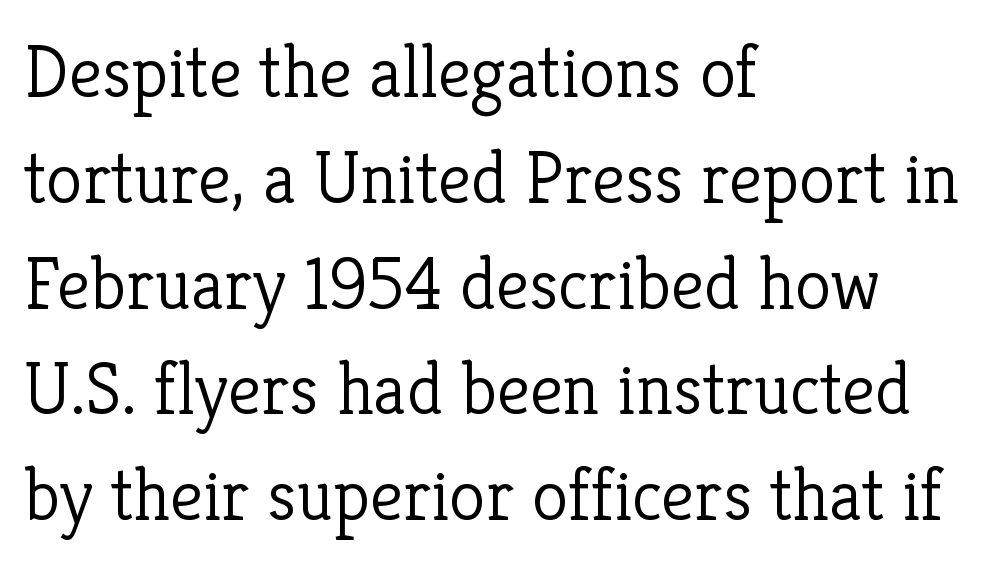
{"serif": "yes", "italic": "no", "bold": "no", "weight": "light", "width": "normal", "stroke_contrast": "low", "x_height": "medium", "monospaced": "no", "underline": "no", "align": "left", "line_spacing": "normal", "line_spacing_ratio": 1.43, "letter_spacing": "normal", "letter_spacing_em": 0.0, "glyph_px": 74}
